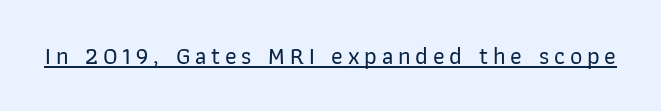
Decoration check: the copy is underlined. Posture: straight, roman, zero tilt. The tracking jumps out immediately: characters are airy and widely separated.
